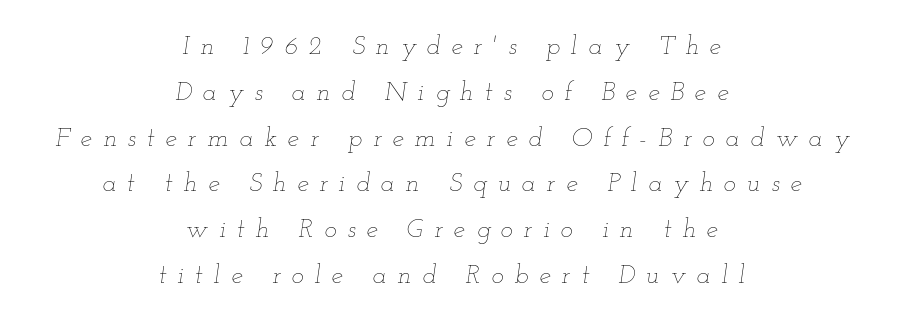
The image shows 26 px text type, italic (leaning right); set centered, line spacing 1.76x, unusually wide letter spacing (+0.42 em), not underlined.
